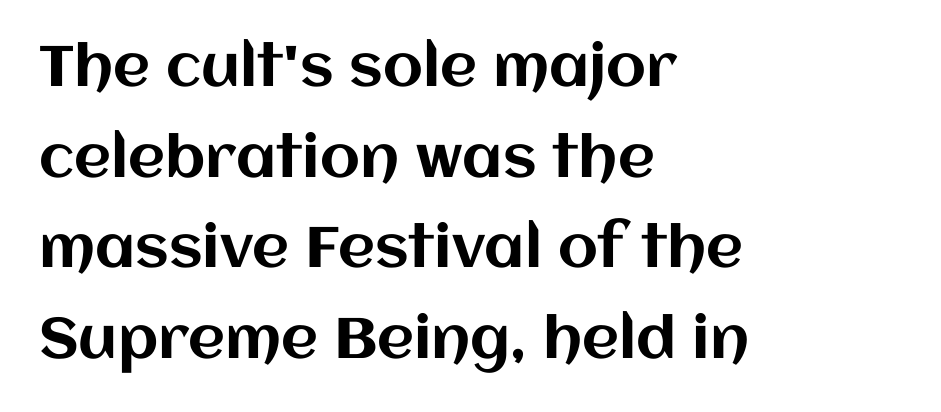
Looks like regular typesetting: each glyph gets only the width it needs. Does the copy run flush right? No — it runs flush left. The zone under the glyphs is completely vacant. Glyph-to-glyph distance matches everyday printed text. A normal amount of white space separates one row of letters from the next. These lines were composed using upright roman letters.
